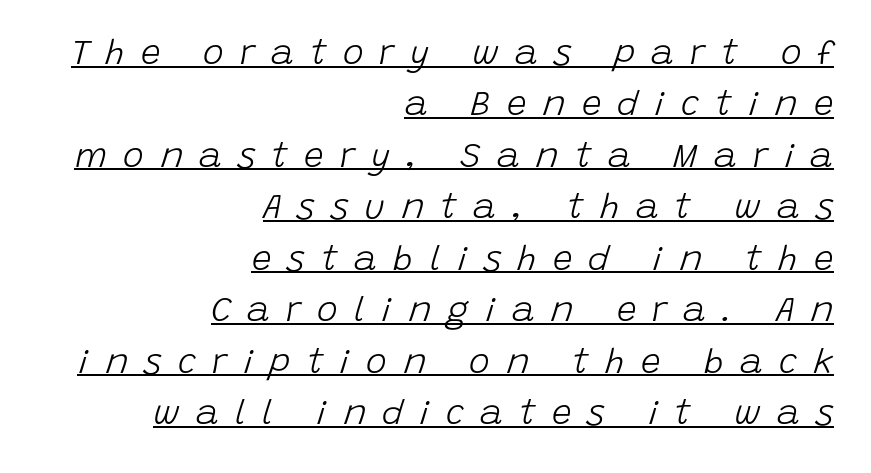
Q: Is the text bold? A: No.
Q: Is the text italic (slanted)? A: Yes, it leans right by about 15 degrees.
Q: Is the text underlined? A: Yes.
Q: How is the paragraph aligned? A: Right-aligned.
Q: Is the spacing between letters normal or unusually wide? A: Unusually wide.
Q: Is the spacing between lines tight, normal or loose? A: Normal.
Q: Width (condensed, normal, or wide)? A: Normal.
Q: Stroke contrast? A: Low.
Q: x-height? A: Large.
Q: Monospaced? A: No.
